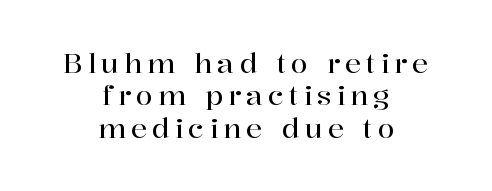
Tall strokes in this sample are plumb rather than angled. The lines are quadded center. The gap between lines stays unmarked.
